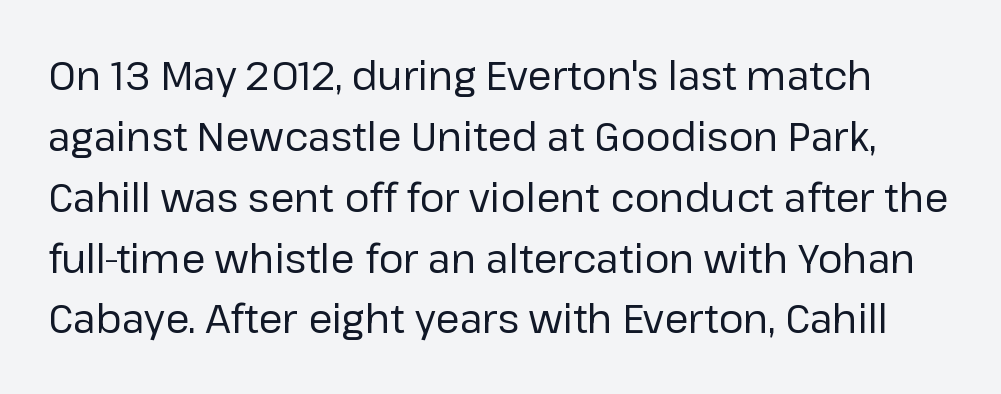
The space beneath each line is pristine and unruled. No chunkiness to these letters — they're not bold. Posture: vertical. The rendering uses natural spacing where letterforms have individual widths.
